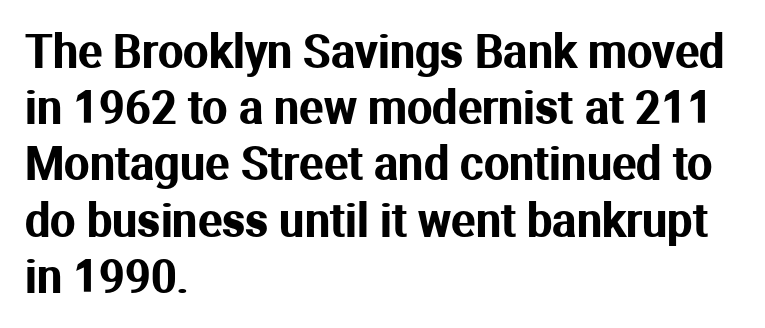
The type is set solid horizontally, with unmodified tracking. Do the letters lean? They stand straight. The face used here is proportionally spaced, like ordinary book or web type. The font family rendered here belongs to the sans-serif group. If you drew a ruler down the left edge, every line would touch it.
